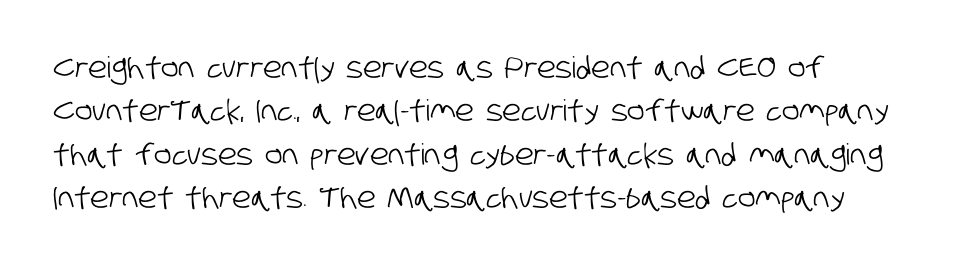
Honestly, the letter spacing is just normal — you wouldn't notice it. Think of a printed novel: that variable character pitch is what you see here. Typographically, this falls in the sans-serif category. Leftover space on each line is placed entirely after the last word.
